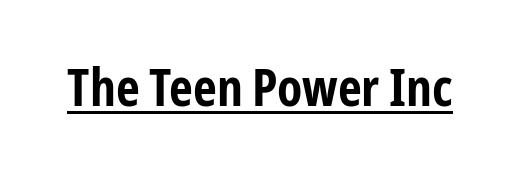
Q: Is the text bold? A: Yes.
Q: Is the text italic (slanted)? A: No, it is upright.
Q: Is the typeface a serif or a sans-serif typeface? A: Sans-serif.
Q: Is the text underlined? A: Yes.
Q: Is the spacing between letters normal or unusually wide? A: Normal.
Q: Width (condensed, normal, or wide)? A: Condensed.
Q: Stroke contrast? A: Low.
Q: x-height? A: Medium.
Q: Monospaced? A: No.
